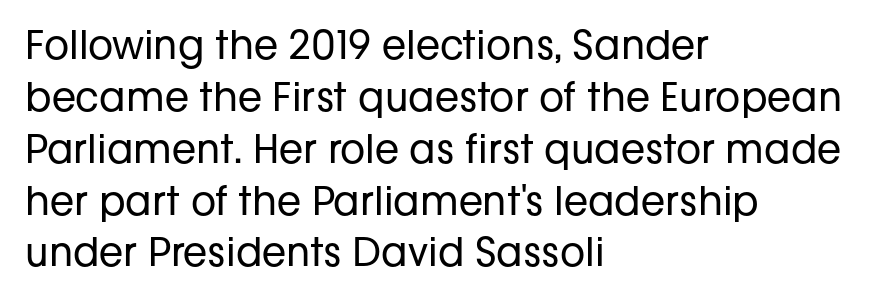
Q: Is the text bold? A: No.
Q: Is the text italic (slanted)? A: No, it is upright.
Q: Is the typeface a serif or a sans-serif typeface? A: Sans-serif.
Q: Is the text underlined? A: No.
Q: How is the paragraph aligned? A: Left-aligned.
Q: Is the spacing between letters normal or unusually wide? A: Normal.
Q: Is the spacing between lines tight, normal or loose? A: Normal.
Q: Width (condensed, normal, or wide)? A: Normal.
Q: Stroke contrast? A: Low.
Q: x-height? A: Medium.
Q: Monospaced? A: No.
